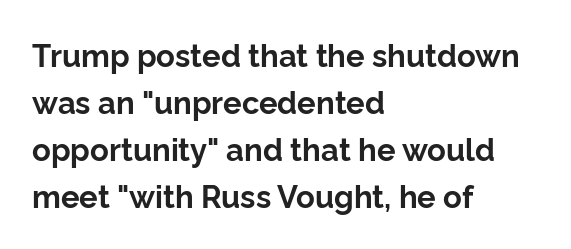
{"serif": "no", "italic": "no", "bold": "yes", "weight": "bold", "width": "normal", "stroke_contrast": "low", "x_height": "medium", "monospaced": "no", "underline": "no", "align": "left", "line_spacing": "normal", "line_spacing_ratio": 1.52, "letter_spacing": "normal", "letter_spacing_em": 0.0, "glyph_px": 31}
